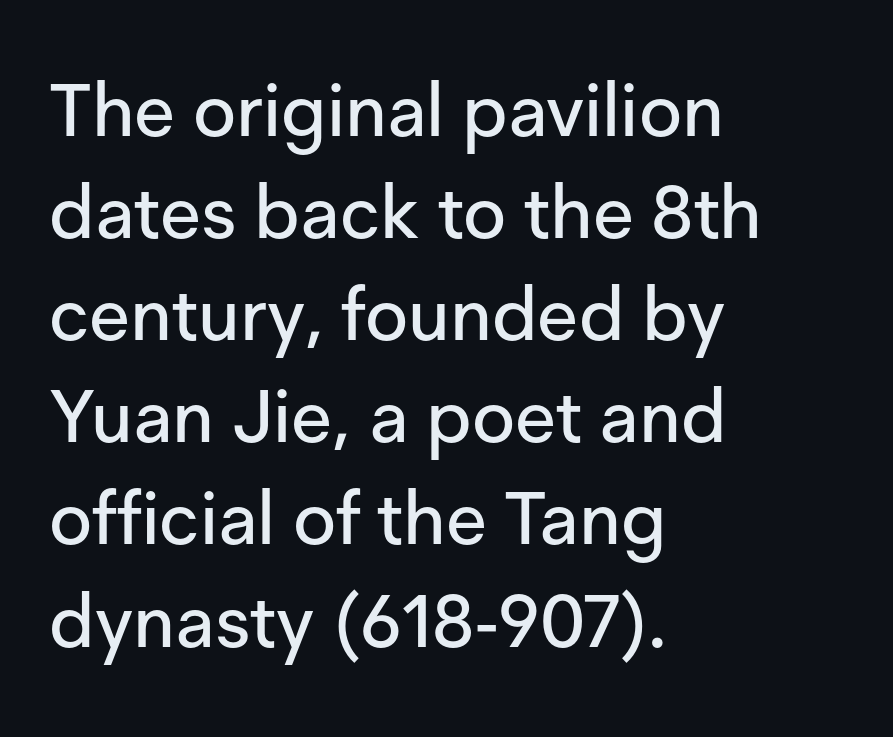
Just letters on the line, the space beneath them empty. Tracking here is standard; glyphs follow each other at the usual distance. To sum up the face: it is a sans, with no serifs. Tall strokes in this sample are plumb rather than angled. Is there much room between lines? A standard amount, neither cramped nor airy.
